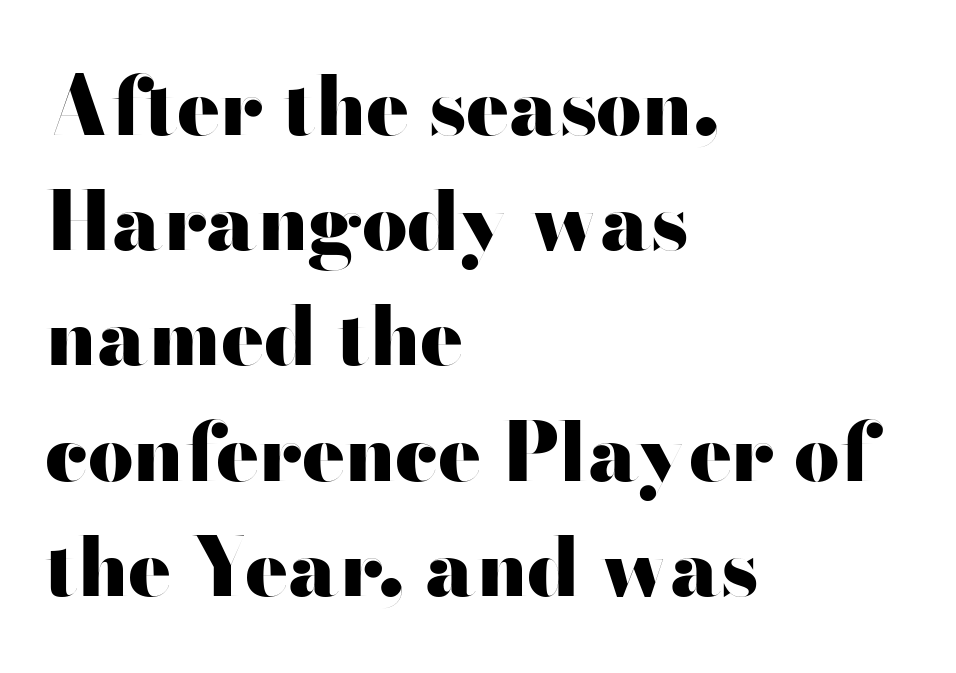
{"italic": "no", "bold": "yes", "weight": "heavy", "width": "wide", "stroke_contrast": "high", "x_height": "small", "monospaced": "no", "underline": "no", "align": "left", "line_spacing": "normal", "line_spacing_ratio": 1.44, "letter_spacing": "normal", "letter_spacing_em": 0.0, "glyph_px": 80}
